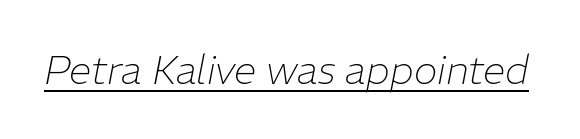
The face used here has a pronounced slope to its letters. Vertical stems look standard width or narrower in stroke. Caption: standard tracking, unaltered. Underlined type.
